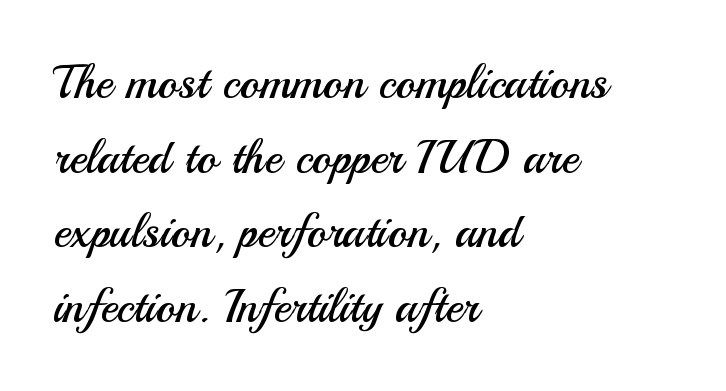
The image shows 47 px regular-weight sans-serif type; set left-aligned, normal line spacing (1.59x), normal letter spacing, not underlined; medium stroke contrast and a small x-height.
